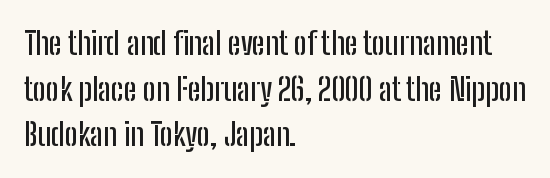
Honestly, the row spacing looks completely unremarkable. The passage shown is typed in a proportional face where columns would drift. You could call the tracking neutral — neither tight nor loose. A typesetter would mark this as roman, not italic. Descender tails drop into unmarked territory. Check where the strokes stop: nothing finishes them off — pure sans.
